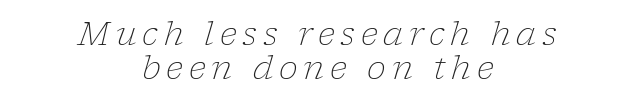
{"serif": "yes", "italic": "yes", "lean": "right", "slant_degrees": 17, "bold": "no", "weight": "light", "width": "normal", "stroke_contrast": "low", "x_height": "medium", "monospaced": "no", "underline": "no", "align": "center", "line_spacing": "tight", "line_spacing_ratio": 1.07, "glyph_px": 32}
